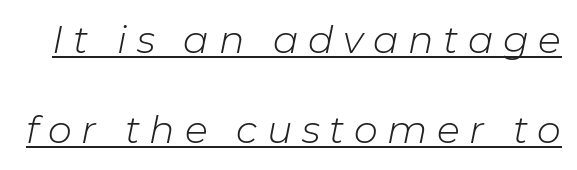
Q: Is the text bold? A: No.
Q: Is the text italic (slanted)? A: Yes, it leans right by about 11 degrees.
Q: Is the text underlined? A: Yes.
Q: Is the spacing between letters normal or unusually wide? A: Unusually wide.
Q: Is the spacing between lines tight, normal or loose? A: Loose.
Q: Width (condensed, normal, or wide)? A: Normal.
Q: Stroke contrast? A: Low.
Q: x-height? A: Medium.
Q: Monospaced? A: No.
